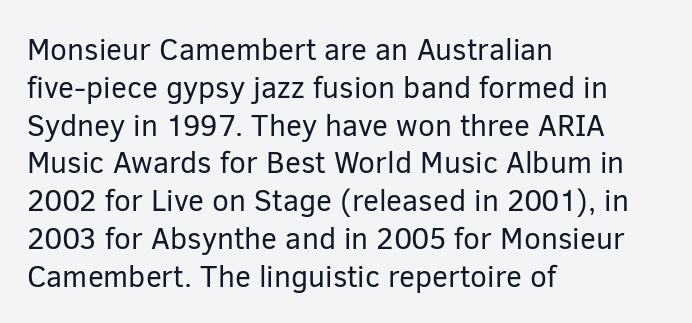
{"serif": "no", "italic": "no", "bold": "no", "weight": "regular", "width": "normal", "stroke_contrast": "low", "x_height": "medium", "monospaced": "no", "underline": "no", "align": "left", "line_spacing": "normal", "line_spacing_ratio": 1.26, "letter_spacing": "normal", "letter_spacing_em": 0.0, "glyph_px": 30}
